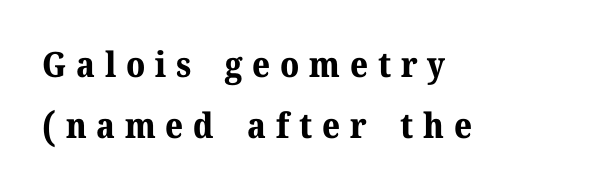
The image shows 35 px bold serif type, upright; set left-aligned, line spacing 1.75x, unusually wide letter spacing (+0.28 em), not underlined; medium stroke contrast and a medium x-height.
